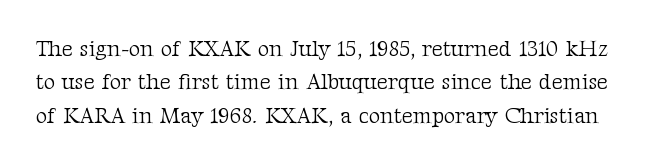
The image shows 22 px text type, upright; set normal line spacing (1.52x), normal letter spacing, not underlined.
